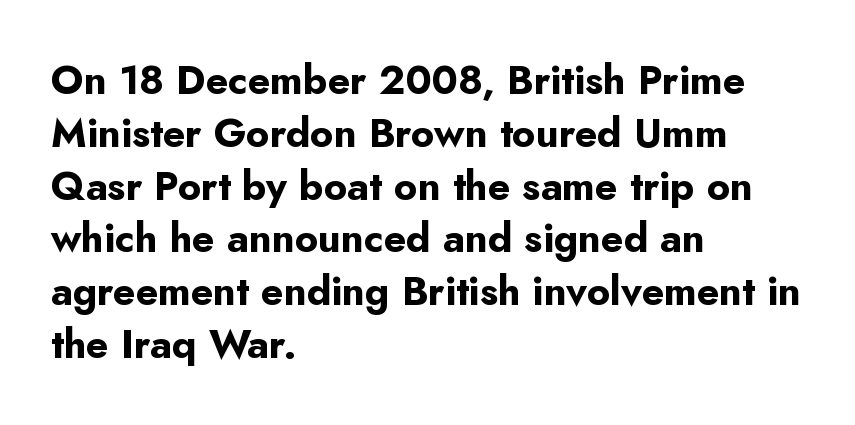
The image shows 40 px bold sans-serif type, upright; set left-aligned, normal line spacing (1.32x), normal letter spacing, not underlined; low stroke contrast and a small x-height.
